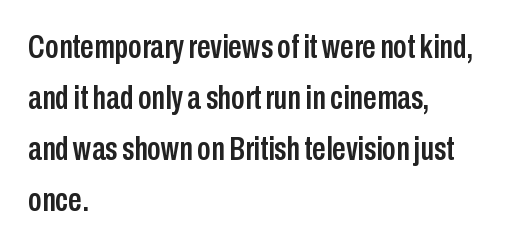
There is no visible air inserted between adjacent glyphs. Looks like regular typesetting: each glyph gets only the width it needs. Reading down the column, the eye jumps a familiar distance to each next line. The text block is weighted toward the left margin, trailing off unevenly rightward. The specimen omits any rule beneath the text block's lines. This is sans-serif lettering, the kind often seen on screens and signage.
